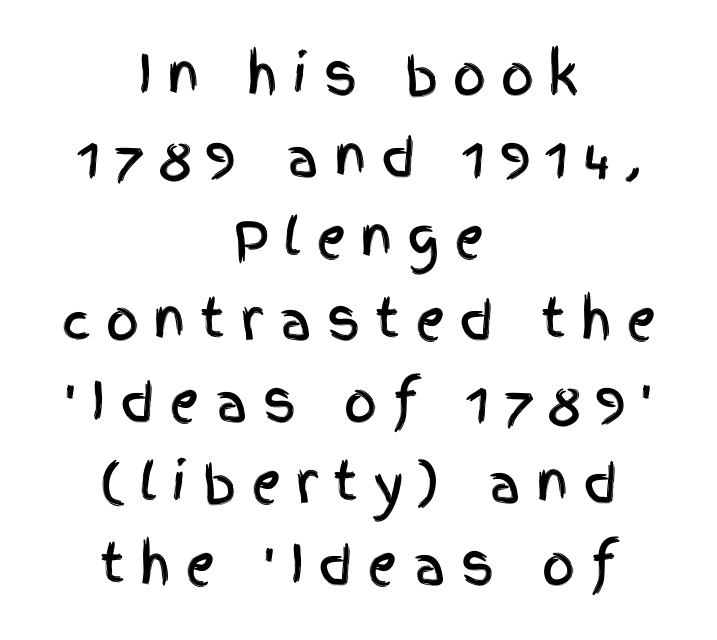
{"serif": "no", "italic": "no", "width": "condensed", "x_height": "large", "monospaced": "no", "underline": "no", "align": "center", "line_spacing": "normal", "line_spacing_ratio": 1.57, "letter_spacing": "wide", "letter_spacing_em": 0.28, "glyph_px": 52}
